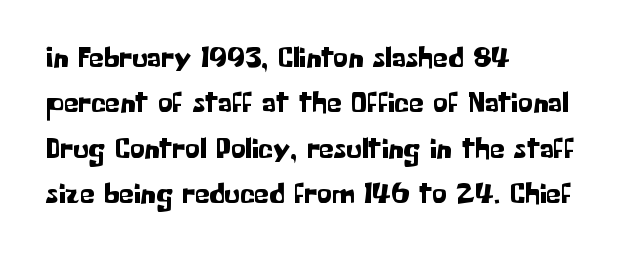
{"serif": "no", "italic": "no", "width": "normal", "stroke_contrast": "low", "x_height": "medium", "monospaced": "no", "underline": "no", "align": "left", "line_spacing": "normal", "line_spacing_ratio": 1.51, "letter_spacing": "normal", "letter_spacing_em": 0.0, "glyph_px": 30}
